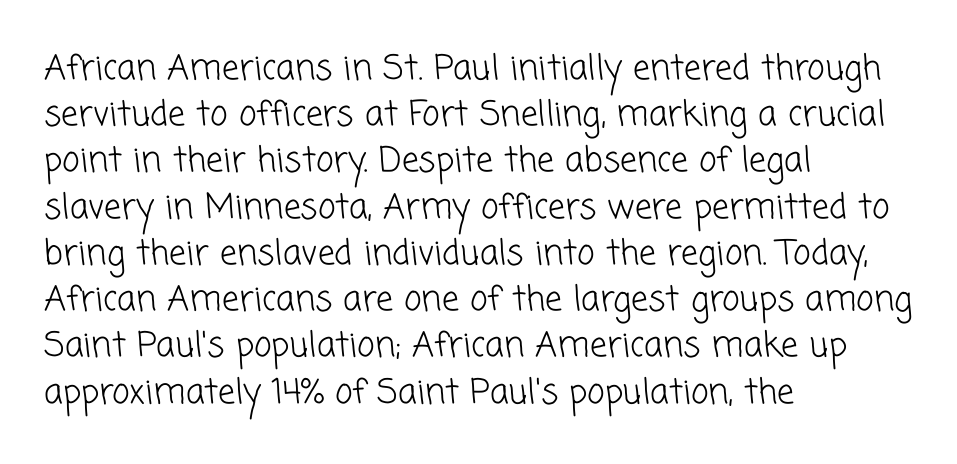
{"serif": "no", "bold": "no", "weight": "light", "width": "normal", "stroke_contrast": "low", "x_height": "medium", "monospaced": "no", "underline": "no", "align": "left", "line_spacing": "normal", "line_spacing_ratio": 1.36, "letter_spacing": "normal", "letter_spacing_em": 0.0, "glyph_px": 34}
